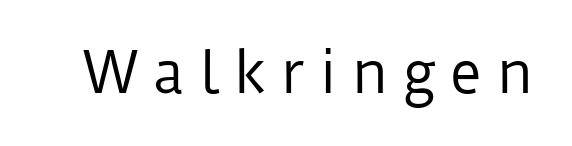
{"serif": "no", "italic": "no", "bold": "no", "weight": "regular", "width": "normal", "stroke_contrast": "low", "x_height": "medium", "monospaced": "no", "underline": "no", "letter_spacing": "wide", "letter_spacing_em": 0.27, "glyph_px": 55}
